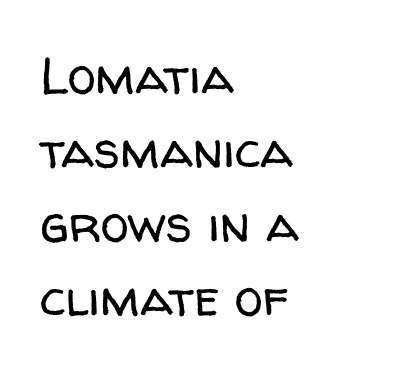
The image shows 51 px regular-weight sans-serif type, upright; set left-aligned, normal line spacing (1.45x), normal letter spacing, not underlined; low stroke contrast and a medium x-height.
